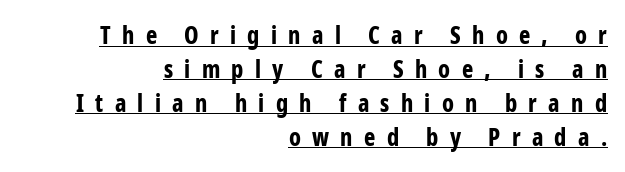
{"italic": "no", "bold": "yes", "underline": "yes", "align": "right", "line_spacing": "normal", "line_spacing_ratio": 1.41, "letter_spacing": "wide", "letter_spacing_em": 0.47, "glyph_px": 24}
